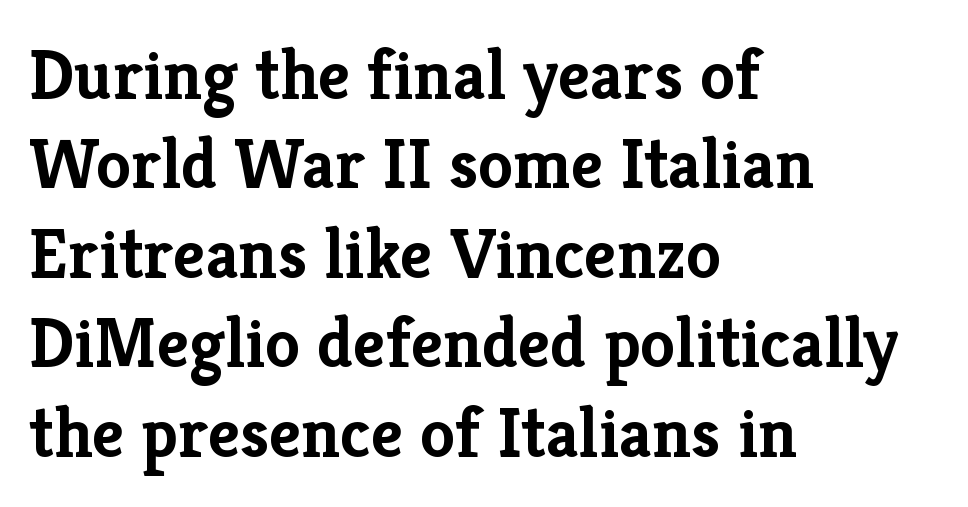
The image shows 71 px semibold serif type, upright; set left-aligned, normal line spacing (1.26x), normal letter spacing, not underlined; low stroke contrast and a medium x-height.
